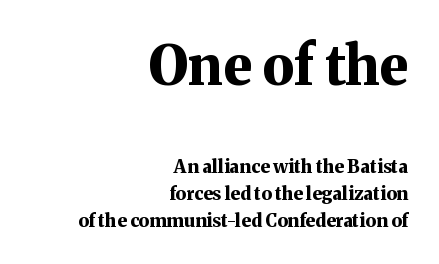
I'd call this a serif setting — the letters wear small feet. Is there any slant? The stems are plumb. A student would call this right alignment; a typographer would say flush right, rag left. Characters follow at the spacing the type designer built in. Visually, the top section dominates because its glyphs are scaled up. Leading: standard.
